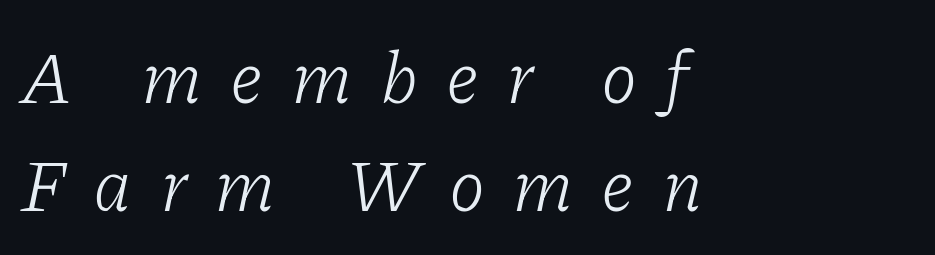
Q: Is the text bold? A: No.
Q: Is the text italic (slanted)? A: Yes, it leans right by about 11 degrees.
Q: Is the typeface a serif or a sans-serif typeface? A: Serif.
Q: Is the text underlined? A: No.
Q: How is the paragraph aligned? A: Left-aligned.
Q: Is the spacing between letters normal or unusually wide? A: Unusually wide.
Q: Is the spacing between lines tight, normal or loose? A: Normal.
Q: Width (condensed, normal, or wide)? A: Normal.
Q: Stroke contrast? A: Low.
Q: x-height? A: Medium.
Q: Monospaced? A: No.
